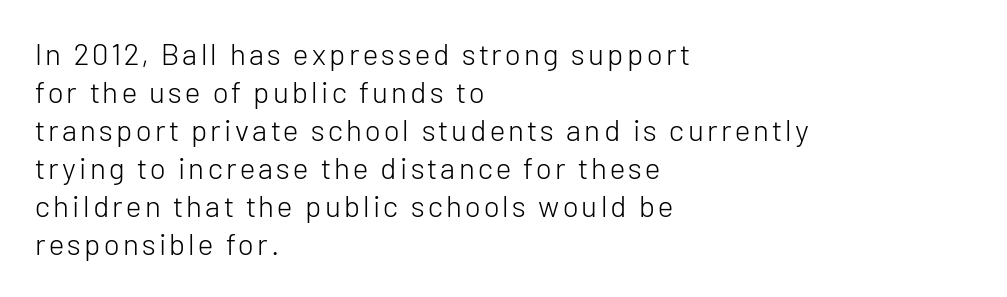
Q: Is the text bold? A: No.
Q: Is the text italic (slanted)? A: No, it is upright.
Q: Is the typeface a serif or a sans-serif typeface? A: Sans-serif.
Q: Is the text underlined? A: No.
Q: How is the paragraph aligned? A: Left-aligned.
Q: Is the spacing between lines tight, normal or loose? A: Normal.
Q: Width (condensed, normal, or wide)? A: Normal.
Q: Stroke contrast? A: Low.
Q: x-height? A: Medium.
Q: Monospaced? A: No.
